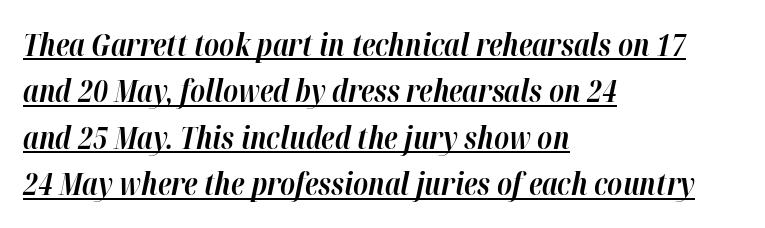
Q: Is the text bold? A: Yes.
Q: Is the text italic (slanted)? A: Yes, it leans right by about 12 degrees.
Q: Is the text underlined? A: Yes.
Q: How is the paragraph aligned? A: Left-aligned.
Q: Is the spacing between letters normal or unusually wide? A: Normal.
Q: Is the spacing between lines tight, normal or loose? A: Normal.
Q: Width (condensed, normal, or wide)? A: Normal.
Q: Stroke contrast? A: High.
Q: x-height? A: Medium.
Q: Monospaced? A: No.
